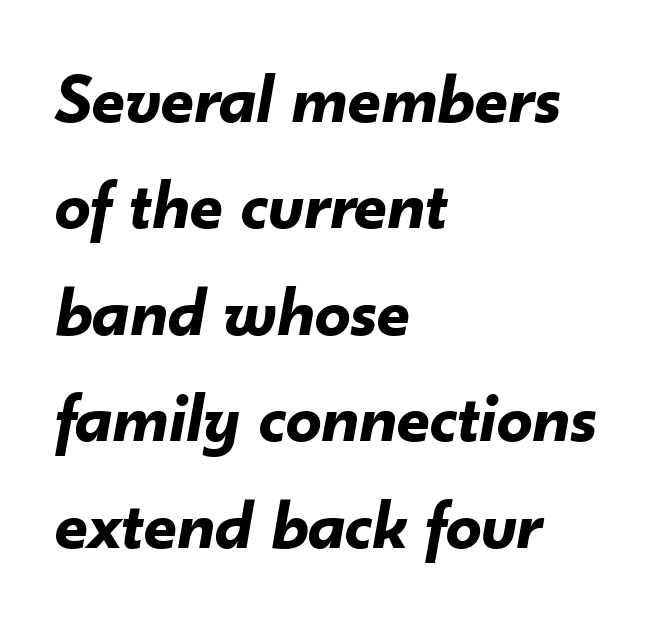
Q: Is the text bold? A: Yes.
Q: Is the text italic (slanted)? A: Yes, it leans right by about 10 degrees.
Q: Is the text underlined? A: No.
Q: How is the paragraph aligned? A: Left-aligned.
Q: Is the spacing between letters normal or unusually wide? A: Normal.
Q: Is the spacing between lines tight, normal or loose? A: Normal.
Q: Width (condensed, normal, or wide)? A: Normal.
Q: Stroke contrast? A: Low.
Q: x-height? A: Small.
Q: Monospaced? A: No.
